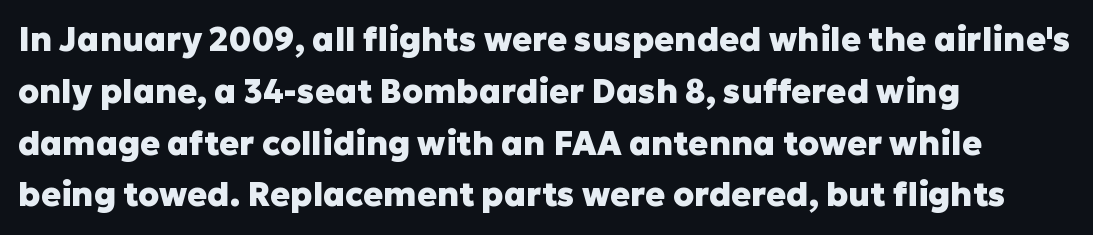
{"serif": "no", "italic": "no", "bold": "yes", "weight": "heavy", "width": "normal", "stroke_contrast": "low", "x_height": "medium", "monospaced": "no", "underline": "no", "align": "left", "line_spacing": "normal", "line_spacing_ratio": 1.57, "letter_spacing": "normal", "letter_spacing_em": 0.0, "glyph_px": 33}
